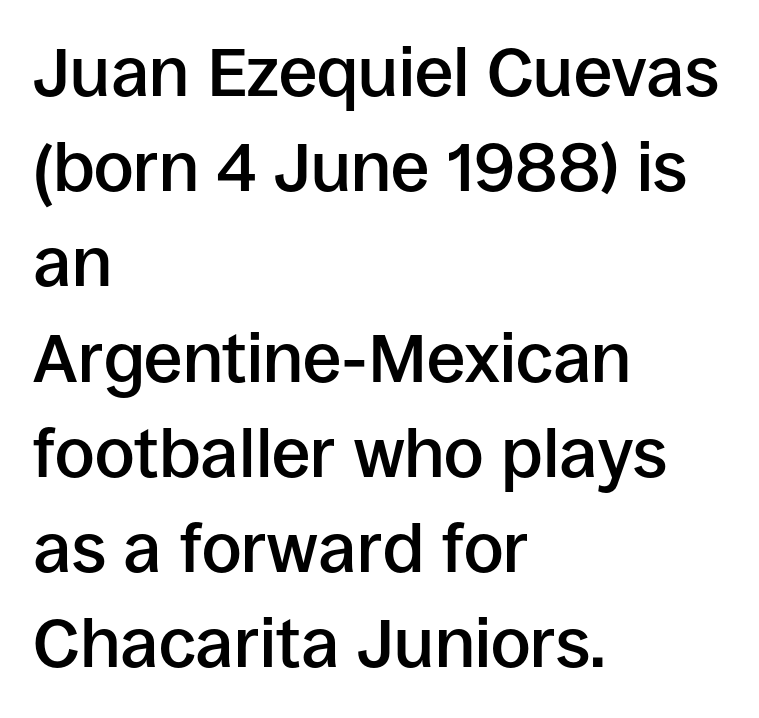
Q: Is the text bold? A: Semi-bold.
Q: Is the text italic (slanted)? A: No, it is upright.
Q: Is the typeface a serif or a sans-serif typeface? A: Sans-serif.
Q: Is the text underlined? A: No.
Q: How is the paragraph aligned? A: Left-aligned.
Q: Is the spacing between letters normal or unusually wide? A: Normal.
Q: Is the spacing between lines tight, normal or loose? A: Normal.
Q: Width (condensed, normal, or wide)? A: Normal.
Q: Stroke contrast? A: Low.
Q: x-height? A: Large.
Q: Monospaced? A: No.
